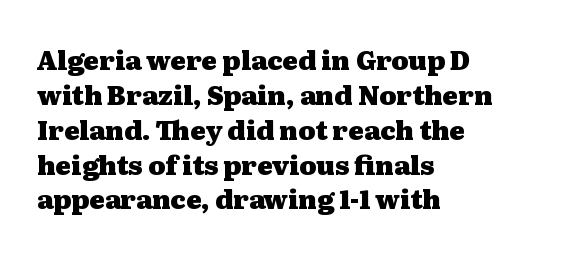
The baseline area is clear. The lines in this sample share a left origin and differ only in where they stop. The type is set solid horizontally, with unmodified tracking. Compared with typical paragraphs, the rows here are spaced about the same. Thick stems and heavy bowls — unmistakably bold. Ascenders rise straight up at ninety degrees.
